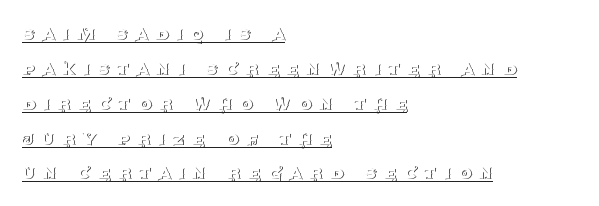
Notice how a bar underscores the lettering throughout. No chunkiness to these letters — they're not bold. Regarding leading, the lines here are spaced in the standard way. If you drew a ruler down the left edge, every line would touch it. The typography opts for an upright posture over an oblique one.
